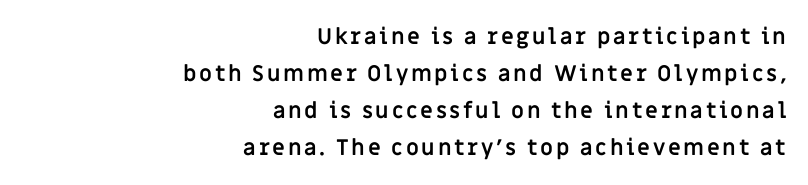
{"italic": "no", "bold": "yes", "underline": "no", "align": "right", "line_spacing": "normal", "line_spacing_ratio": 1.68, "glyph_px": 22}
